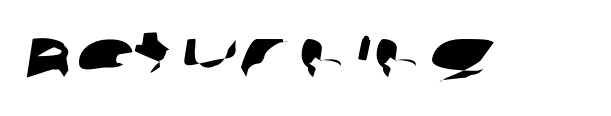
The image shows 71 px wide sans-serif type; set normal letter spacing, not underlined; low stroke contrast and a large x-height.
